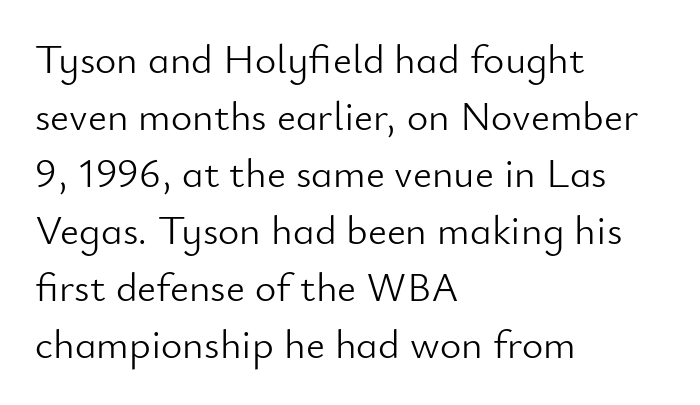
The image shows 41 px light sans-serif type, upright; set left-aligned, normal line spacing (1.39x), normal letter spacing, not underlined; low stroke contrast and a small x-height.
